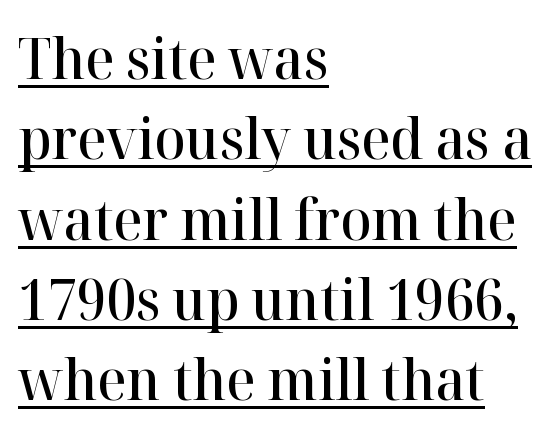
{"serif": "yes", "italic": "no", "bold": "semi", "weight": "semibold", "width": "normal", "stroke_contrast": "high", "x_height": "medium", "monospaced": "no", "underline": "yes", "align": "left", "line_spacing": "normal", "line_spacing_ratio": 1.41, "letter_spacing": "normal", "letter_spacing_em": 0.0, "glyph_px": 57}
